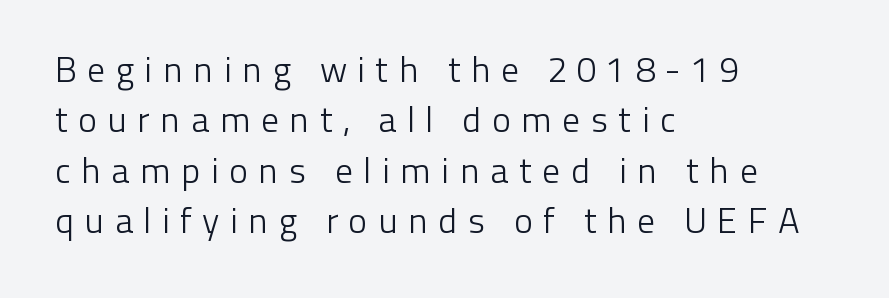
The image shows 36 px light sans-serif type, upright; set left-aligned, normal line spacing (1.4x), unusually wide letter spacing (+0.28 em), not underlined; low stroke contrast and a medium x-height.
